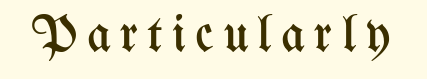
Q: Is the text bold? A: No.
Q: Is the text italic (slanted)? A: No, it is upright.
Q: Is the text underlined? A: No.
Q: Width (condensed, normal, or wide)? A: Condensed.
Q: Stroke contrast? A: Medium.
Q: x-height? A: Medium.
Q: Monospaced? A: No.
